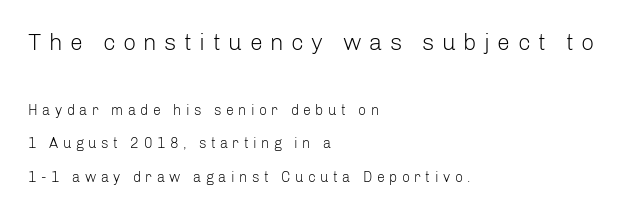
{"italic": "no", "bold": "no", "underline": "no", "align": "left", "line_spacing": "loose", "line_spacing_ratio": 2.38, "letter_spacing": "wide", "letter_spacing_em": 0.32, "larger_block": "first", "size_ratio": 1.64, "glyph_px": 23}
